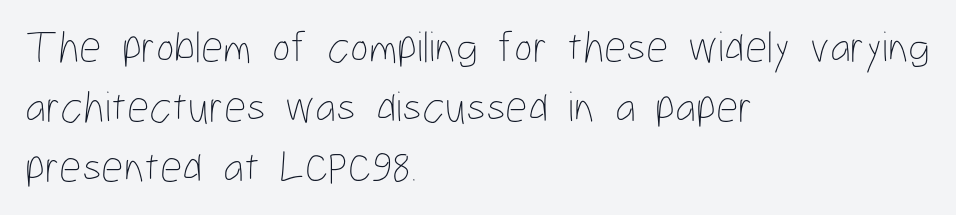
Q: Is the text bold? A: No.
Q: Is the text italic (slanted)? A: No, it is upright.
Q: Is the text underlined? A: No.
Q: How is the paragraph aligned? A: Left-aligned.
Q: Is the spacing between letters normal or unusually wide? A: Normal.
Q: Is the spacing between lines tight, normal or loose? A: Normal.
Q: Width (condensed, normal, or wide)? A: Condensed.
Q: Stroke contrast? A: Low.
Q: x-height? A: Medium.
Q: Monospaced? A: No.
